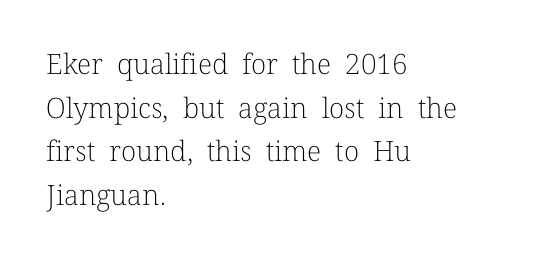
{"serif": "yes", "italic": "no", "bold": "no", "weight": "light", "width": "normal", "stroke_contrast": "low", "x_height": "medium", "monospaced": "no", "underline": "no", "align": "left", "line_spacing": "normal", "line_spacing_ratio": 1.56, "letter_spacing": "normal", "letter_spacing_em": 0.0, "glyph_px": 28}
